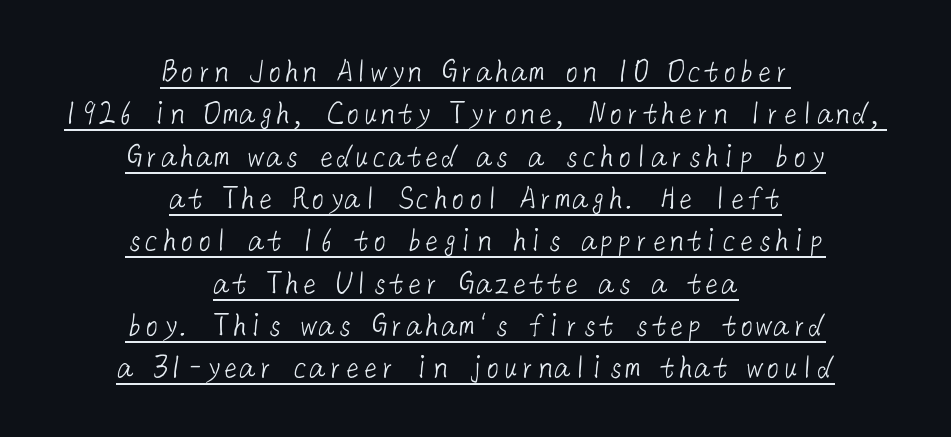
The image shows 35 px light sans-serif type; set centered, line spacing 1.21x, normal letter spacing, underlined; low stroke contrast and a medium x-height.
